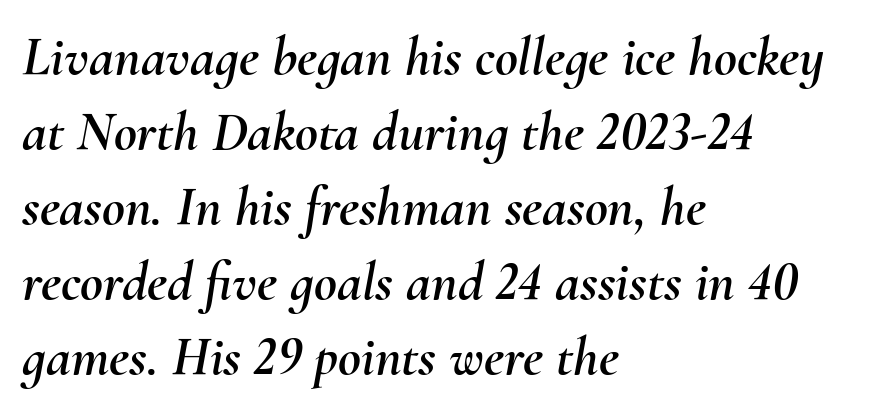
The image shows 56 px text type, italic (leaning right); set left-aligned, normal line spacing (1.34x), normal letter spacing, not underlined; medium stroke contrast and a small x-height.
